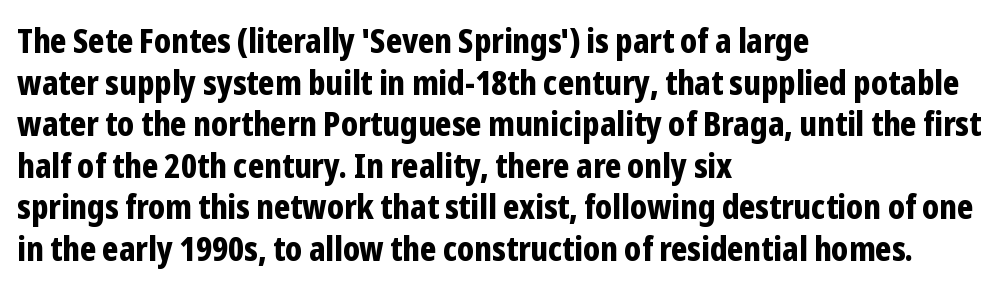
Visually the block forms a straight wall on the left and a jagged coastline on the right. Serif or sans? Sans — the stroke terminals are bare. The passage shown is not underscored anywhere. Look at the tracking — it's just the regular setting, nothing added.
